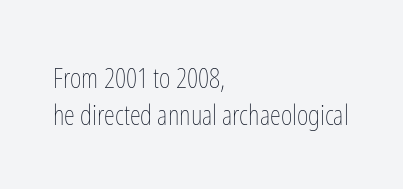
Q: Is the text bold? A: No.
Q: Is the text italic (slanted)? A: No, it is upright.
Q: Is the text underlined? A: No.
Q: How is the paragraph aligned? A: Left-aligned.
Q: Is the spacing between letters normal or unusually wide? A: Normal.
Q: Is the spacing between lines tight, normal or loose? A: Normal.
Q: Width (condensed, normal, or wide)? A: Condensed.
Q: Stroke contrast? A: Low.
Q: x-height? A: Medium.
Q: Monospaced? A: No.
